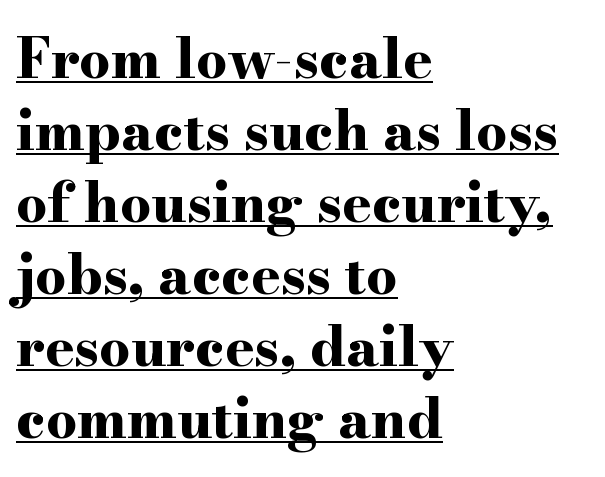
The passage shown is typed in a proportional face where columns would drift. Characters follow at the spacing the type designer built in. Tall strokes in this sample are plumb rather than angled. Summary of weight: heavy, a full bold. Serif or sans? Serif — the stroke terminals have little feet. If you measured baseline to baseline, you'd find a middling distance.
